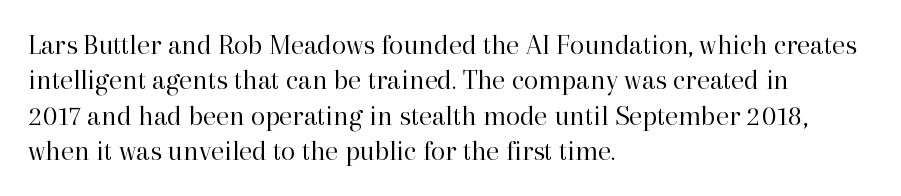
{"serif": "yes", "italic": "no", "bold": "no", "weight": "regular", "width": "normal", "stroke_contrast": "high", "x_height": "medium", "monospaced": "no", "underline": "no", "align": "left", "line_spacing_ratio": 1.22, "letter_spacing": "normal", "letter_spacing_em": 0.0, "glyph_px": 29}
